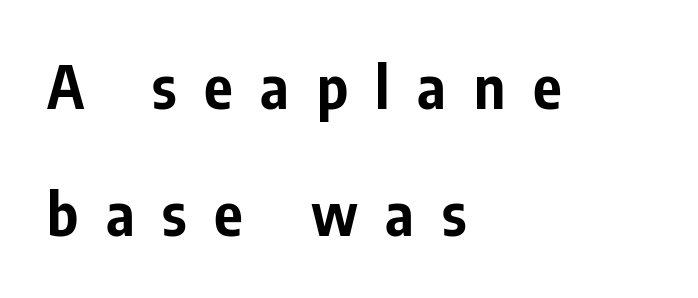
{"serif": "no", "italic": "no", "bold": "yes", "weight": "bold", "width": "condensed", "stroke_contrast": "low", "x_height": "medium", "monospaced": "no", "underline": "no", "align": "left", "line_spacing": "loose", "line_spacing_ratio": 2.12, "letter_spacing": "wide", "letter_spacing_em": 0.46, "glyph_px": 60}
